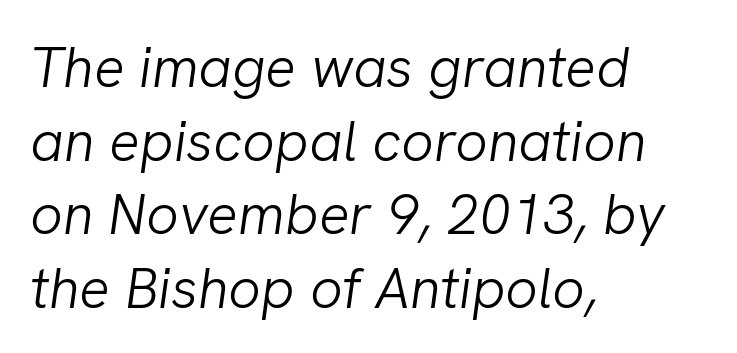
The tracking reads as untouched default to a designer's eye. Think standard paragraph weight, or any step lighter than that. Would a proofreader flag this as italicized? Yes. Typeset ragged right — the left edge is the straight one. Descenders are the only things crossing below the line.
